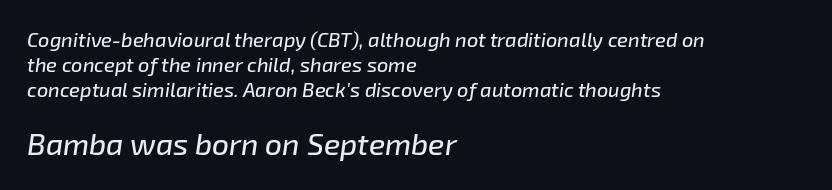
The image shows 30 px text type, italic (leaning right); set left-aligned, line spacing 1.24x, normal letter spacing, not underlined; the second (bottom) block is 1.5x larger; low stroke contrast and a medium x-height.
